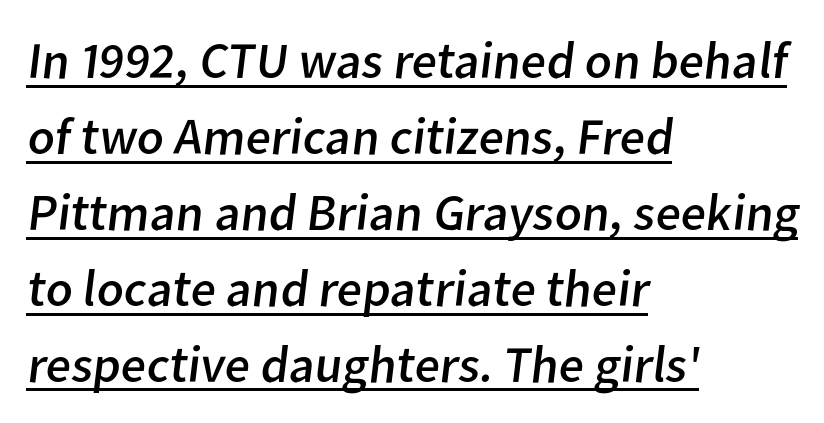
Looks like regular typesetting: each glyph gets only the width it needs. Classification — sans serif. These lines keep a tight, regular rhythm from letter to letter. The typesetting does not lean heavy: it is not bold. Evenly set lines give the paragraph a standard silhouette.
